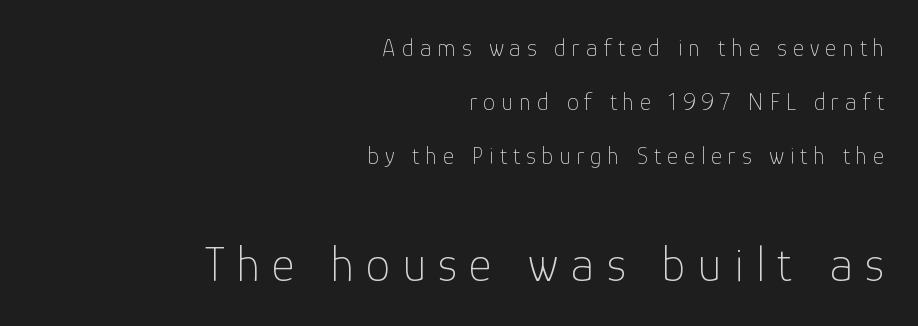
The image shows 49 px thin sans-serif type, upright; set right-aligned, loose line spacing (2.26x), unusually wide letter spacing (+0.25 em), not underlined; the second (bottom) block is 2.04x larger; low stroke contrast and a medium x-height.
